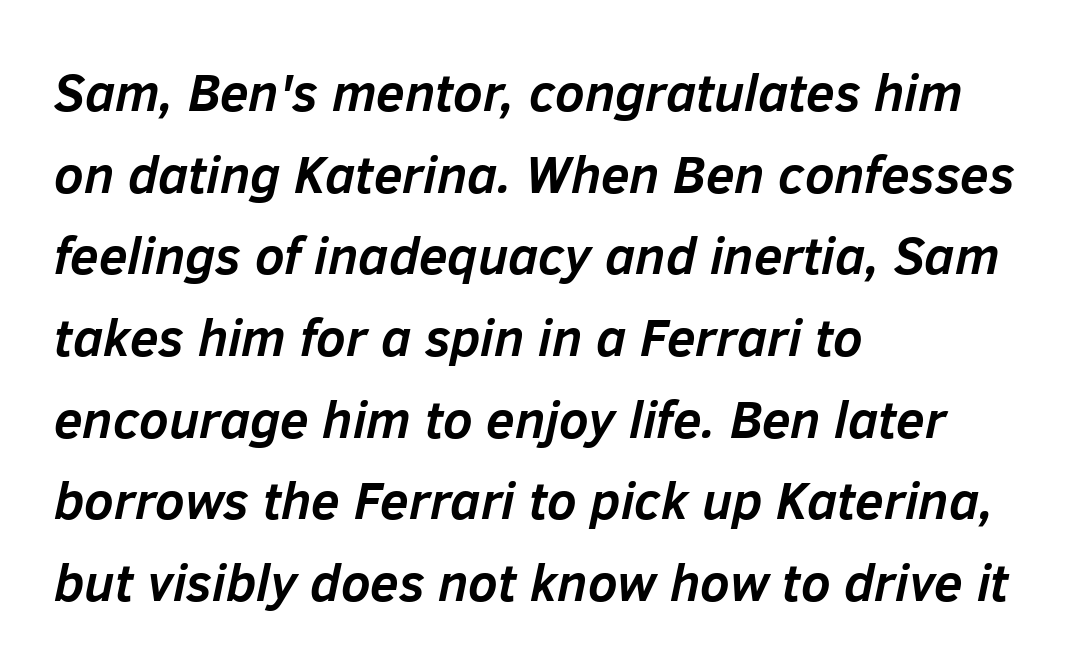
The image shows 52 px semibold type, italic (leaning right); set left-aligned, normal line spacing (1.57x), normal letter spacing, not underlined; low stroke contrast and a medium x-height.
